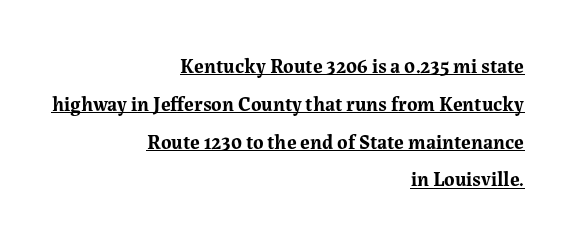
Q: Is the text bold? A: Yes.
Q: Is the text italic (slanted)? A: No, it is upright.
Q: Is the text underlined? A: Yes.
Q: How is the paragraph aligned? A: Right-aligned.
Q: Is the spacing between letters normal or unusually wide? A: Normal.
